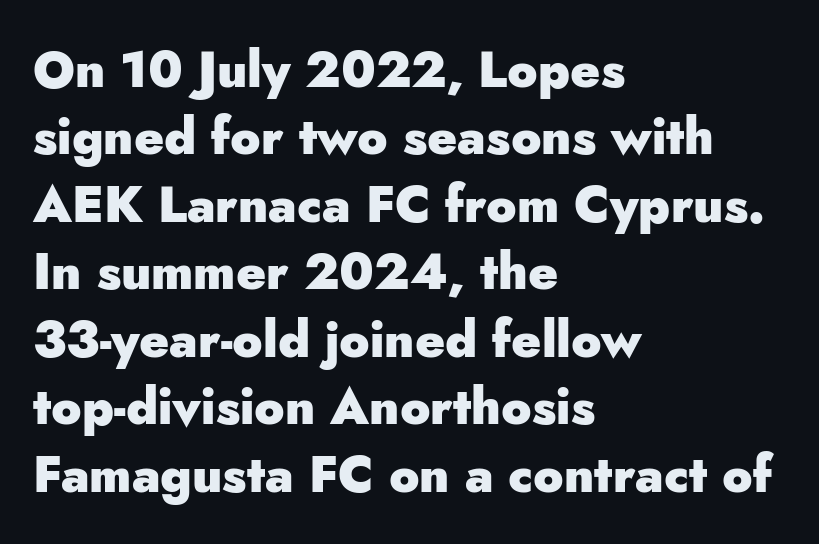
The image shows 50 px heavy sans-serif type, upright; set left-aligned, normal line spacing (1.35x), normal letter spacing, not underlined; low stroke contrast and a small x-height.
